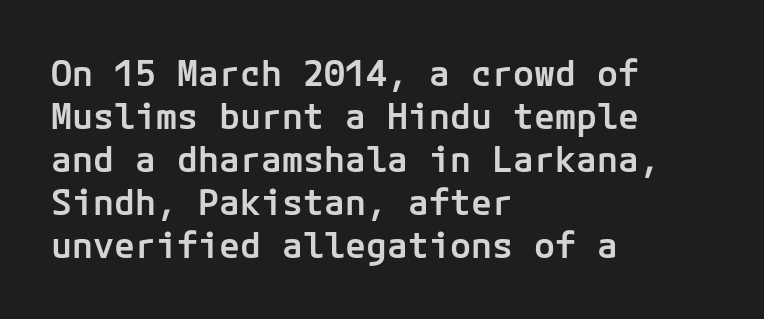
A sans-serif font was chosen for this passage. Between one letter and the next there's only the usual sliver of space. These lines were composed using upright roman letters. This is the in-between weight designers call semibold or demi. Each line starts at the same left margin while the right side varies. Type without underlining.
